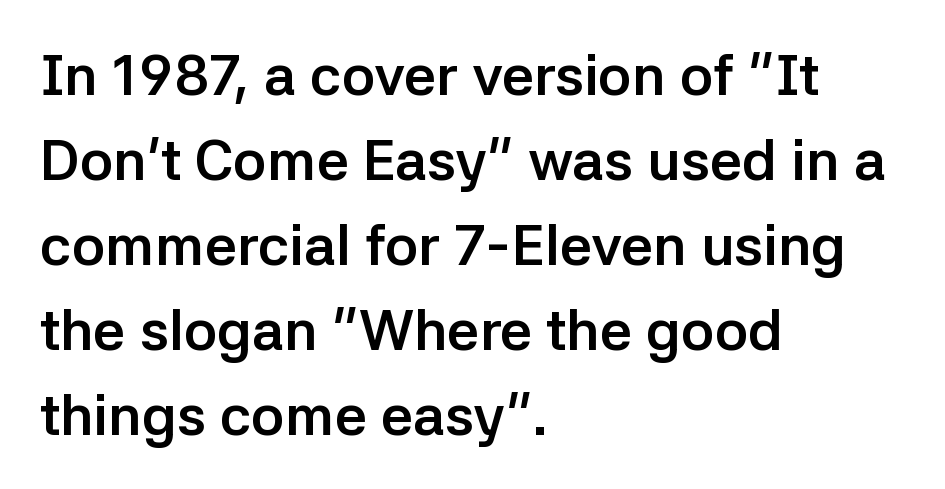
The image shows 57 px semibold sans-serif type, upright; set left-aligned, normal line spacing (1.49x), normal letter spacing, not underlined; low stroke contrast and a medium x-height.
